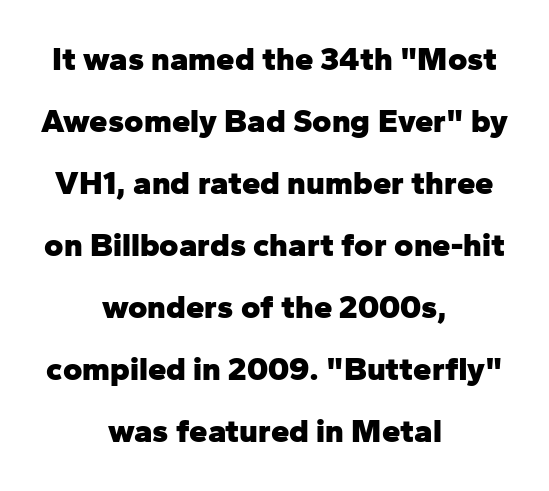
The image shows 33 px heavy sans-serif type, upright; set centered, line spacing 1.88x, normal letter spacing, not underlined; low stroke contrast and a medium x-height.
